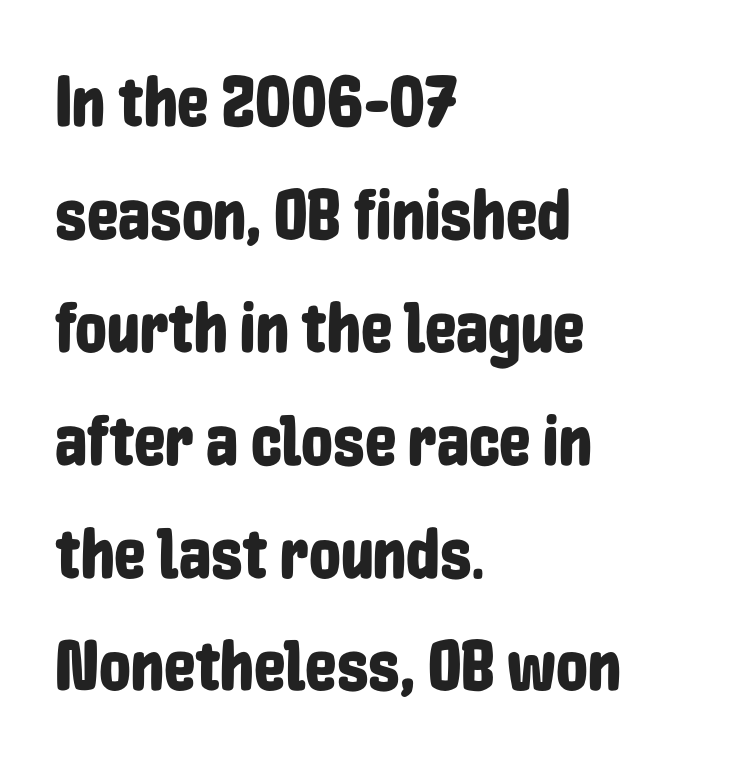
If you measured baseline to baseline, you'd find a middling distance. Short and long lines alike share a common starting point at left. Descenders are the only things crossing below the line. Regarding serifs, this sample does without them. Glyph-to-glyph distance matches everyday printed text. This sample has the flowing, uneven cadence of proportional lettering.
